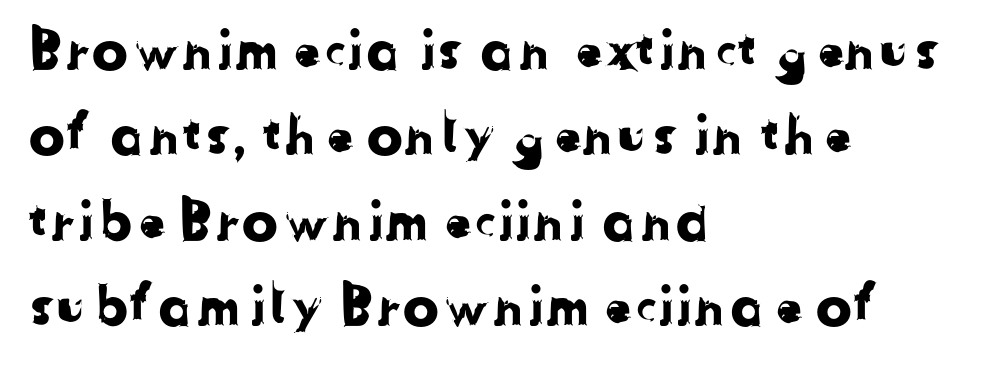
Q: Is the typeface a serif or a sans-serif typeface? A: Sans-serif.
Q: Is the text underlined? A: No.
Q: How is the paragraph aligned? A: Left-aligned.
Q: Is the spacing between letters normal or unusually wide? A: Normal.
Q: Is the spacing between lines tight, normal or loose? A: Normal.
Q: Width (condensed, normal, or wide)? A: Normal.
Q: Stroke contrast? A: Low.
Q: x-height? A: Medium.
Q: Monospaced? A: No.
